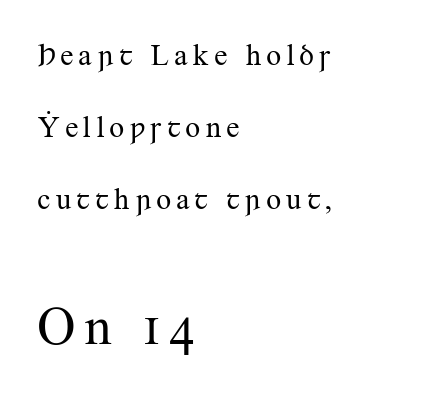
{"serif": "yes", "italic": "no", "bold": "no", "weight": "regular", "width": "normal", "stroke_contrast": "medium", "x_height": "small", "monospaced": "no", "underline": "no", "align": "left", "line_spacing": "loose", "line_spacing_ratio": 2.4, "larger_block": "second", "size_ratio": 1.77, "glyph_px": 53}
